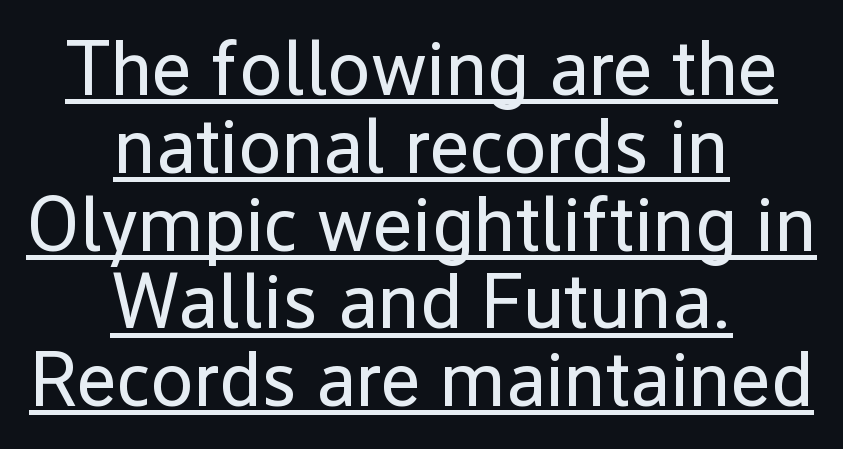
Baseline-to-baseline distance is barely more than the letter height. Underlining? Definitely there. The font sits on the lighter half of the weight spectrum, regular included. Observe the absence of serifs on each vertical stroke in this sample.
